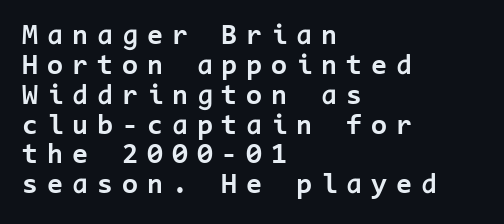
{"serif": "no", "italic": "no", "bold": "yes", "weight": "bold", "width": "normal", "stroke_contrast": "low", "x_height": "medium", "monospaced": "yes", "underline": "no", "align": "left", "line_spacing": "tight", "line_spacing_ratio": 1.03, "letter_spacing": "wide", "letter_spacing_em": 0.31, "glyph_px": 29}
